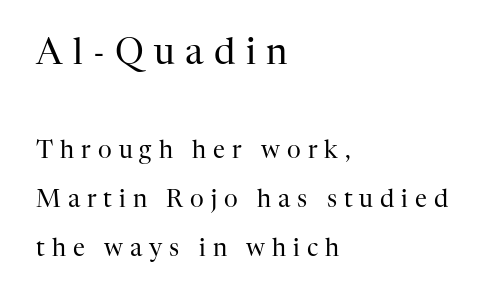
Q: Is the text bold? A: No.
Q: Is the text italic (slanted)? A: No, it is upright.
Q: Is the typeface a serif or a sans-serif typeface? A: Serif.
Q: Is the text underlined? A: No.
Q: How is the paragraph aligned? A: Left-aligned.
Q: Is the spacing between letters normal or unusually wide? A: Unusually wide.
Q: Is the spacing between lines tight, normal or loose? A: Loose.
Q: Which block of text is set in a larger size, the first (top) or the second (bottom)? A: The first (top) one.
Q: Width (condensed, normal, or wide)? A: Normal.
Q: Stroke contrast? A: High.
Q: x-height? A: Medium.
Q: Monospaced? A: No.
